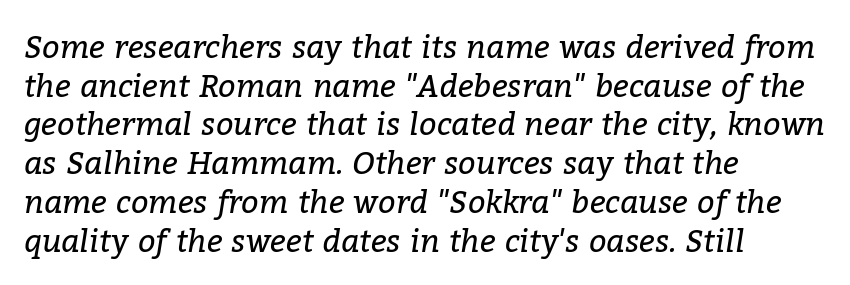
Q: Is the text bold? A: No.
Q: Is the text italic (slanted)? A: Yes, it leans right by about 9 degrees.
Q: Is the typeface a serif or a sans-serif typeface? A: Serif.
Q: Is the text underlined? A: No.
Q: How is the paragraph aligned? A: Left-aligned.
Q: Is the spacing between letters normal or unusually wide? A: Normal.
Q: Is the spacing between lines tight, normal or loose? A: Normal.
Q: Width (condensed, normal, or wide)? A: Normal.
Q: Stroke contrast? A: Low.
Q: x-height? A: Medium.
Q: Monospaced? A: No.
